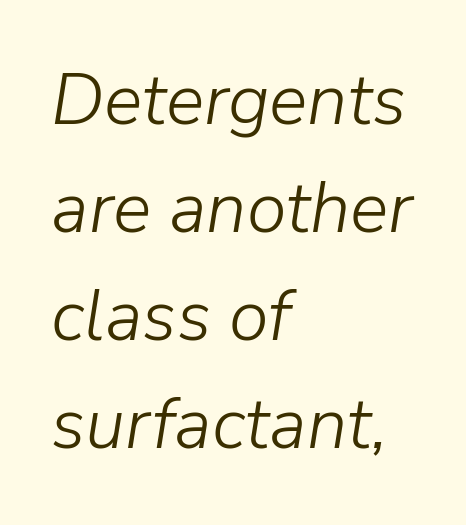
{"italic": "yes", "lean": "right", "slant_degrees": 9, "bold": "no", "weight": "light", "width": "normal", "stroke_contrast": "low", "x_height": "medium", "monospaced": "no", "underline": "no", "align": "left", "line_spacing": "normal", "line_spacing_ratio": 1.5, "letter_spacing": "normal", "letter_spacing_em": 0.0, "glyph_px": 72}
